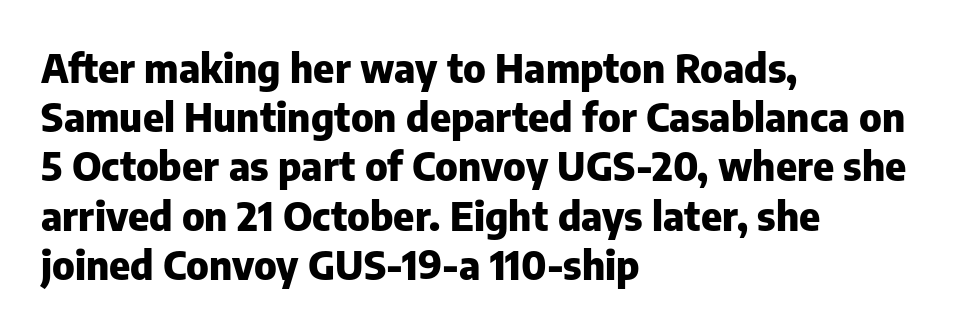
Q: Is the text bold? A: Yes.
Q: Is the text italic (slanted)? A: No, it is upright.
Q: Is the typeface a serif or a sans-serif typeface? A: Sans-serif.
Q: Is the text underlined? A: No.
Q: How is the paragraph aligned? A: Left-aligned.
Q: Is the spacing between letters normal or unusually wide? A: Normal.
Q: Width (condensed, normal, or wide)? A: Normal.
Q: Stroke contrast? A: Low.
Q: x-height? A: Medium.
Q: Monospaced? A: No.
